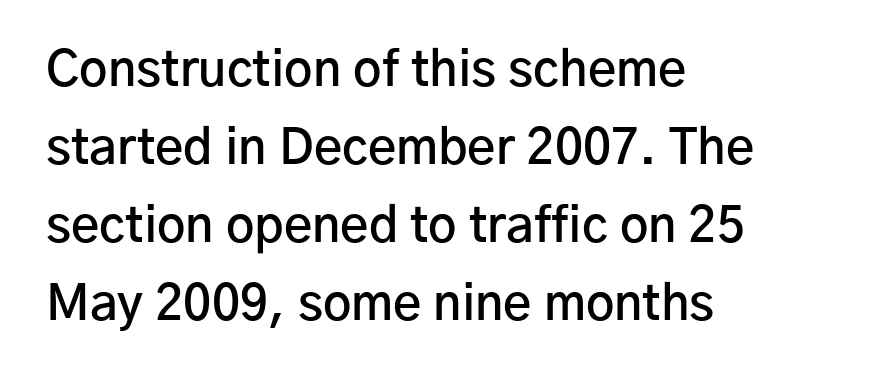
Here the designer chose a conventional face with non-uniform glyph widths. Each new line begins a customary step beneath the previous one. Serifs: no, the terminals of the letterforms are clean. The sample has been set in demibold, a notch under bold. Each word holds together tightly as a unit, with standard inter-letter gaps.
